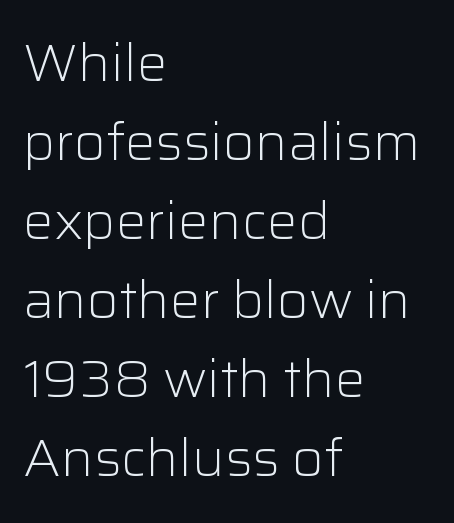
The image shows 51 px light sans-serif type, upright; set left-aligned, normal line spacing (1.55x), normal letter spacing, not underlined; low stroke contrast and a medium x-height.
